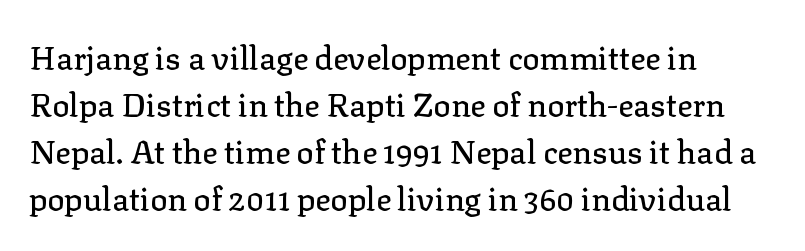
The image shows 32 px serif type, upright; set left-aligned, normal line spacing (1.47x), normal letter spacing, not underlined; low stroke contrast and a medium x-height.
